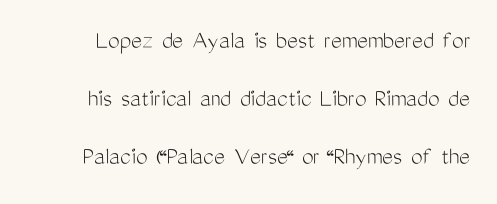
Q: Is the text bold? A: No.
Q: Is the text italic (slanted)? A: No, it is upright.
Q: Is the text underlined? A: No.
Q: Is the spacing between letters normal or unusually wide? A: Normal.
Q: Is the spacing between lines tight, normal or loose? A: Loose.
